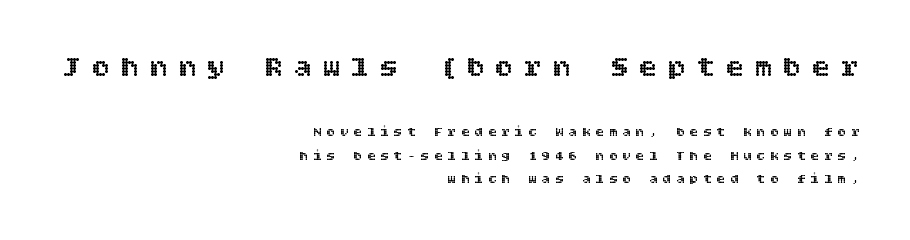
The image shows 30 px text type, upright; set right-aligned, normal line spacing (1.68x), unusually wide letter spacing (+0.36 em), not underlined; the first (top) block is 2.14x larger; a large x-height.
